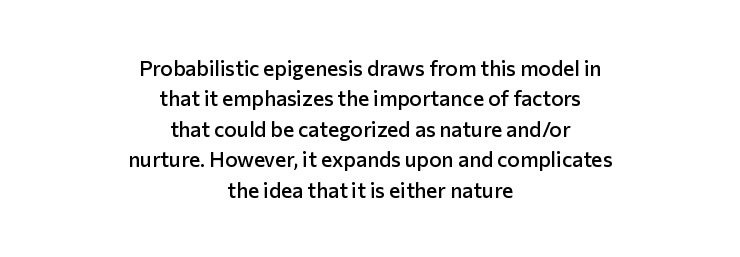
{"italic": "no", "bold": "semi", "underline": "no", "align": "center", "line_spacing": "normal", "line_spacing_ratio": 1.45, "letter_spacing": "normal", "letter_spacing_em": 0.0, "glyph_px": 21}
